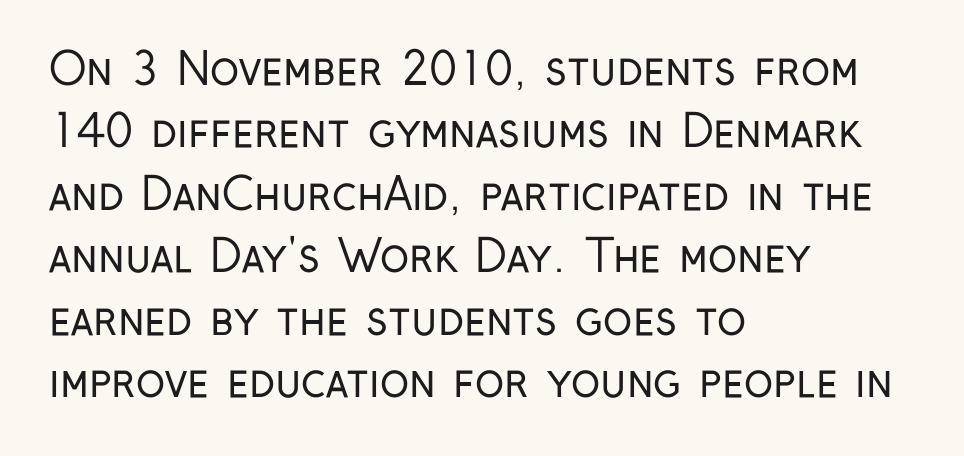
The image shows 44 px regular-weight, condensed sans-serif type, upright; set left-aligned, normal line spacing (1.42x), normal letter spacing, not underlined; low stroke contrast and a medium x-height.
